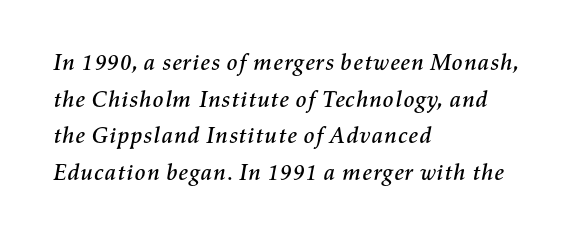
The image shows 23 px text type, italic (leaning right); set left-aligned, normal line spacing (1.59x), normal letter spacing, not underlined.
